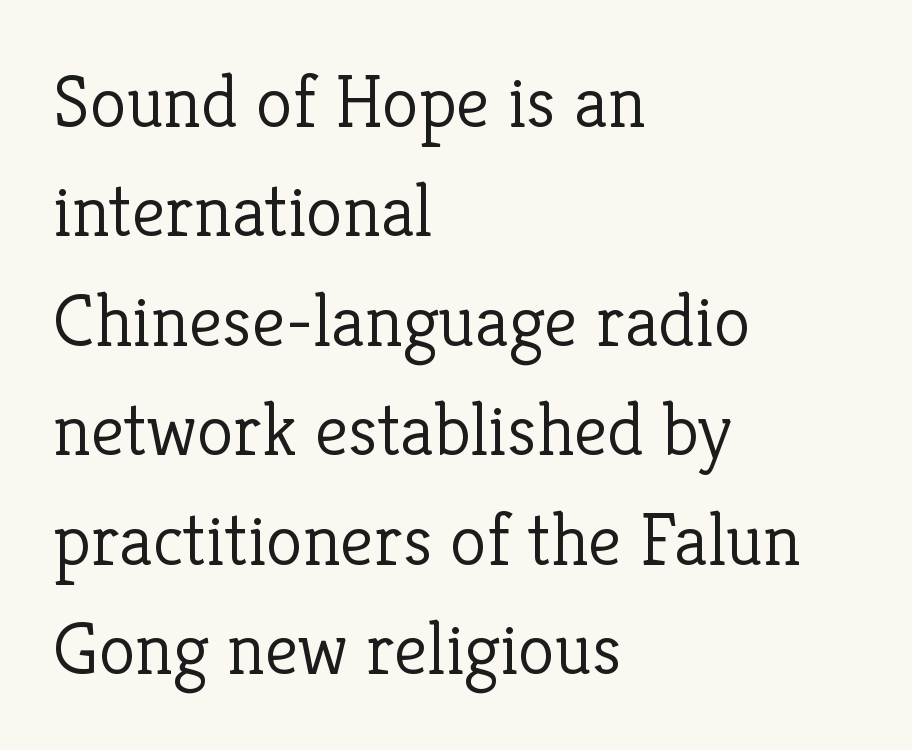
Q: Is the text bold? A: No.
Q: Is the text italic (slanted)? A: No, it is upright.
Q: Is the typeface a serif or a sans-serif typeface? A: Serif.
Q: Is the text underlined? A: No.
Q: How is the paragraph aligned? A: Left-aligned.
Q: Is the spacing between letters normal or unusually wide? A: Normal.
Q: Is the spacing between lines tight, normal or loose? A: Normal.
Q: Width (condensed, normal, or wide)? A: Normal.
Q: Stroke contrast? A: Low.
Q: x-height? A: Medium.
Q: Monospaced? A: No.
